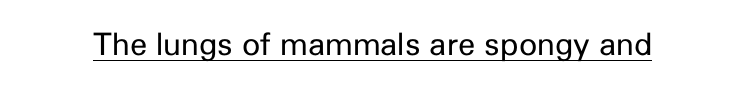
The image shows 31 px regular-weight sans-serif type, upright; set normal letter spacing, underlined; low stroke contrast and a medium x-height.
